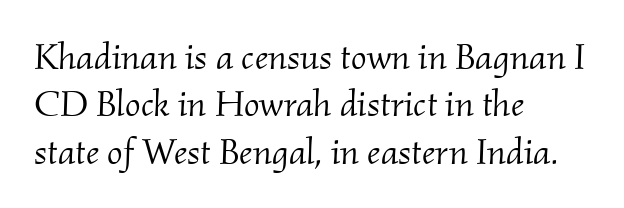
Q: Is the text bold? A: No.
Q: Is the text italic (slanted)? A: Yes, it leans right by about 2 degrees.
Q: Is the typeface a serif or a sans-serif typeface? A: Serif.
Q: Is the text underlined? A: No.
Q: How is the paragraph aligned? A: Left-aligned.
Q: Is the spacing between letters normal or unusually wide? A: Normal.
Q: Is the spacing between lines tight, normal or loose? A: Normal.
Q: Width (condensed, normal, or wide)? A: Normal.
Q: Stroke contrast? A: Medium.
Q: x-height? A: Small.
Q: Monospaced? A: No.
